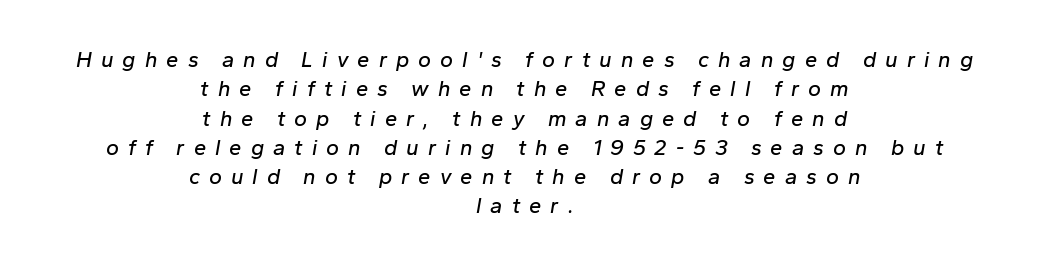
Q: Is the text italic (slanted)? A: Yes, it leans right by about 10 degrees.
Q: Is the text underlined? A: No.
Q: How is the paragraph aligned? A: Centered.
Q: Is the spacing between letters normal or unusually wide? A: Unusually wide.
Q: Is the spacing between lines tight, normal or loose? A: Normal.
